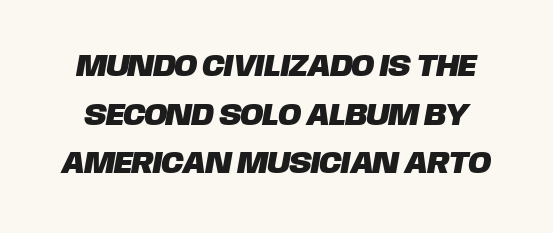
Summary of vertical rhythm: regular, with standard interline spacing. What kind of face is this? One without serifs — a sans. The letterforms sit shoulder to shoulder at normal distance. A clean baseline with only descenders dipping below it. The rendering uses natural spacing where letterforms have individual widths.
